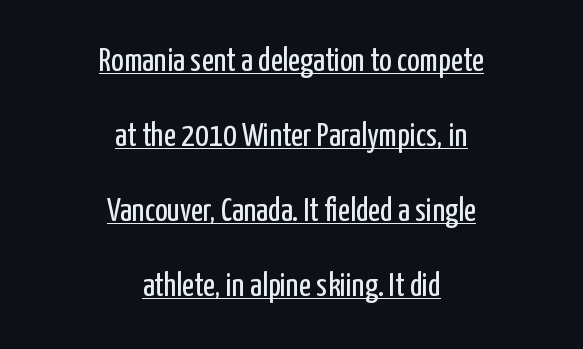
Characters remain perfectly vertical along every line. This sample trades compactness for vertical openness between lines. The weight tops out at a normal text grade. Each letter keeps its own natural width here, so spacing adapts to shape. There is no visible air inserted between adjacent glyphs. Horizontally, the lines are justified to the midpoint only.
